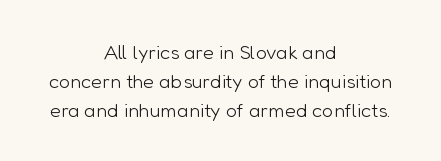
The image shows 20 px text type, upright; set centered, normal line spacing (1.45x), normal letter spacing, not underlined.
